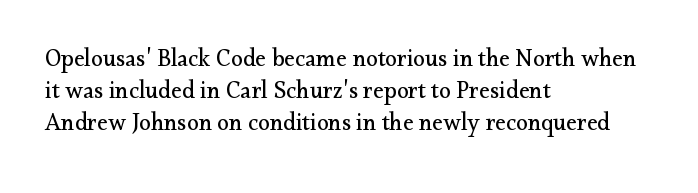
Q: Is the text bold? A: No.
Q: Is the text italic (slanted)? A: No, it is upright.
Q: Is the text underlined? A: No.
Q: How is the paragraph aligned? A: Left-aligned.
Q: Is the spacing between letters normal or unusually wide? A: Normal.
Q: Is the spacing between lines tight, normal or loose? A: Normal.
